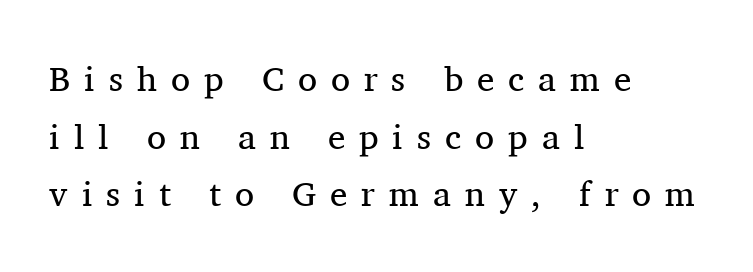
The image shows 35 px regular-weight serif type, upright; set left-aligned, normal line spacing (1.65x), unusually wide letter spacing (+0.4 em), not underlined; medium stroke contrast and a medium x-height.
